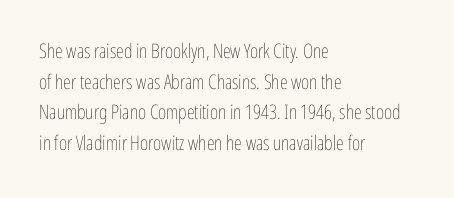
The image shows 20 px text type, upright; set left-aligned, normal line spacing (1.53x), normal letter spacing, not underlined.
